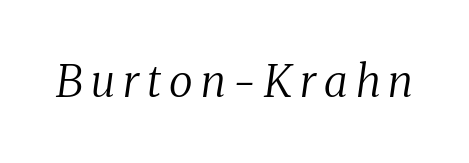
Q: Is the text bold? A: No.
Q: Is the text italic (slanted)? A: Yes, it leans right by about 8 degrees.
Q: Is the typeface a serif or a sans-serif typeface? A: Serif.
Q: Is the text underlined? A: No.
Q: Width (condensed, normal, or wide)? A: Normal.
Q: Stroke contrast? A: Medium.
Q: x-height? A: Medium.
Q: Monospaced? A: No.
